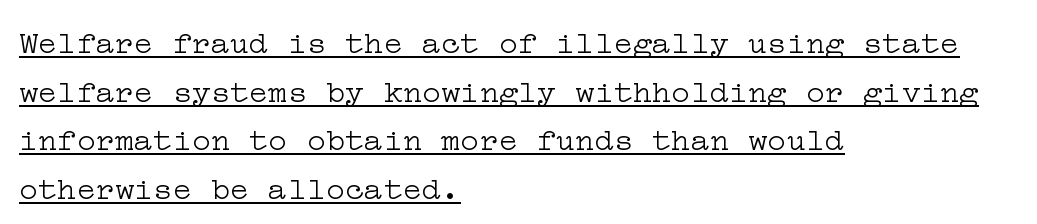
The image shows 32 px light, wide serif type, upright; set left-aligned, normal line spacing (1.52x), normal letter spacing, underlined; low stroke contrast and a medium x-height.
